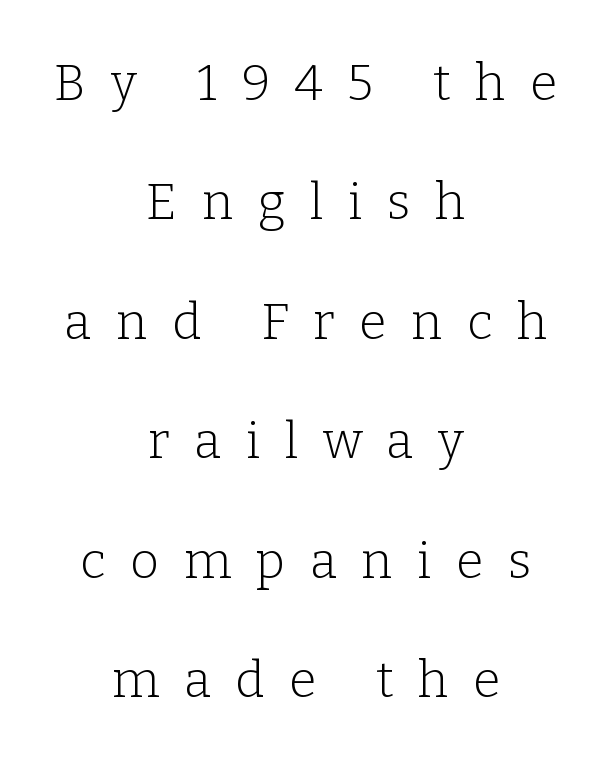
The image shows 50 px light serif type, upright; set centered, loose line spacing (2.39x), unusually wide letter spacing (+0.49 em), not underlined; low stroke contrast and a medium x-height.
